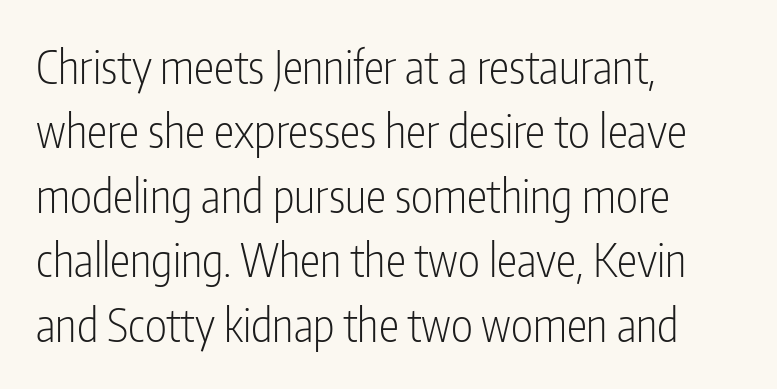
Evenly set lines give the paragraph a standard silhouette. A typesetter would label this face a sans. The letters look calm and open, with moderate or lighter stems. You could call the tracking neutral — neither tight nor loose.
